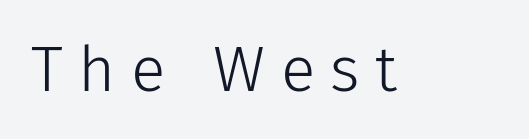
Q: Is the text bold? A: No.
Q: Is the text italic (slanted)? A: No, it is upright.
Q: Is the typeface a serif or a sans-serif typeface? A: Sans-serif.
Q: Is the text underlined? A: No.
Q: Is the spacing between letters normal or unusually wide? A: Unusually wide.
Q: Width (condensed, normal, or wide)? A: Normal.
Q: Stroke contrast? A: Low.
Q: x-height? A: Medium.
Q: Monospaced? A: No.
